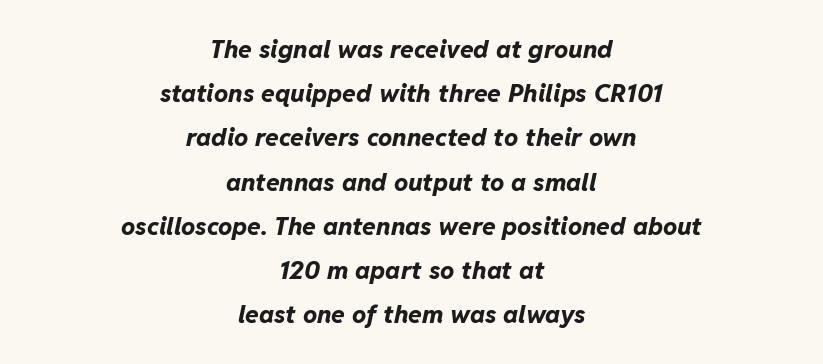
{"italic": "yes", "lean": "right", "slant_degrees": 11, "bold": "yes", "underline": "no", "align": "center", "line_spacing_ratio": 1.77, "letter_spacing": "normal", "letter_spacing_em": 0.0, "glyph_px": 25}
